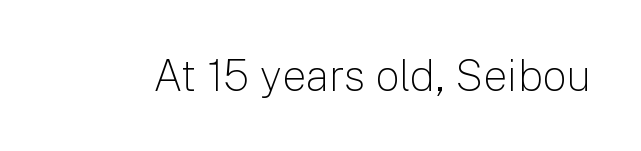
Q: Is the text bold? A: No.
Q: Is the text italic (slanted)? A: No, it is upright.
Q: Is the typeface a serif or a sans-serif typeface? A: Sans-serif.
Q: Is the text underlined? A: No.
Q: Is the spacing between letters normal or unusually wide? A: Normal.
Q: Width (condensed, normal, or wide)? A: Normal.
Q: Stroke contrast? A: Low.
Q: x-height? A: Medium.
Q: Monospaced? A: No.
